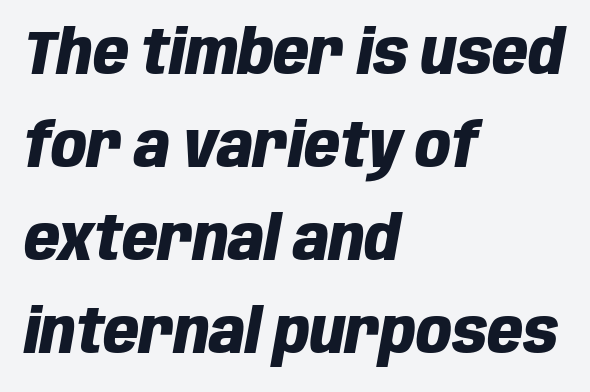
No word sits above an underline. Characters follow at the spacing the type designer built in. Note the varied advance widths — an 'i' is clearly narrower than an 'm'. Baseline-to-baseline distance is the conventional proportion of letter height.
